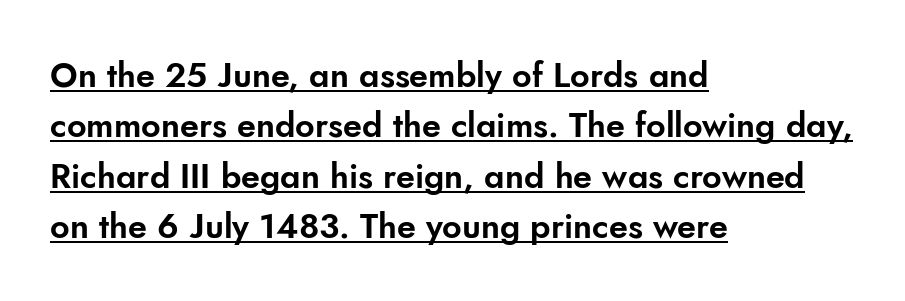
Alignment: flush left. A sans-serif font was chosen for this passage. Regarding leading, the lines here are spaced in the standard way. Spacing verdict: proportional, widths tailored to each character. Notice how a bar underscores the lettering throughout.
